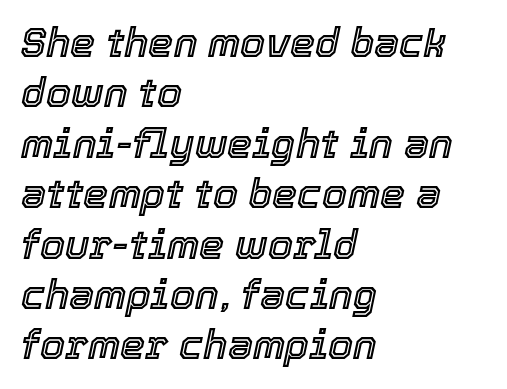
{"italic": "yes", "lean": "right", "slant_degrees": 12, "width": "normal", "x_height": "medium", "monospaced": "no", "underline": "no", "align": "left", "line_spacing": "normal", "line_spacing_ratio": 1.26, "letter_spacing": "normal", "letter_spacing_em": 0.0, "glyph_px": 40}
